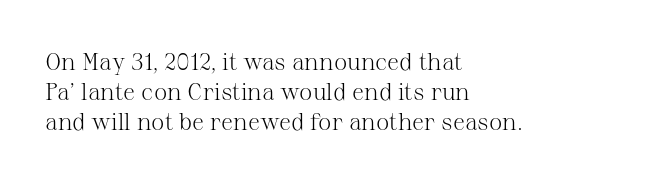
Honestly, there is no underline to notice here at all. The font's upright variant was chosen for this text. Horizontally, the lines are justified to the leading edge only. Bold? No — there's no thickening of the strokes.
